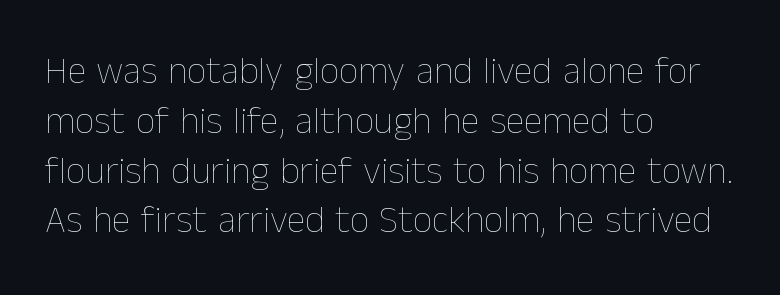
The designer left line spacing at the default. The letters stand straight up with perfectly vertical stems. The rendering anchors every line to the left-hand side. The passage shown is not underscored anywhere.
